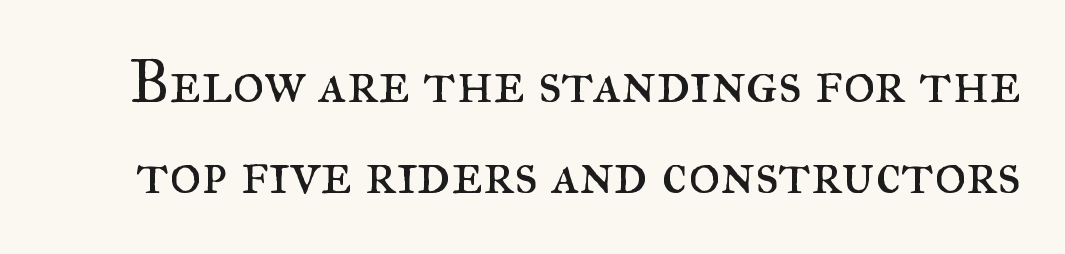
Q: Is the text bold? A: No.
Q: Is the text italic (slanted)? A: No, it is upright.
Q: Is the typeface a serif or a sans-serif typeface? A: Serif.
Q: Is the text underlined? A: No.
Q: Is the spacing between letters normal or unusually wide? A: Normal.
Q: Is the spacing between lines tight, normal or loose? A: Normal.
Q: Width (condensed, normal, or wide)? A: Normal.
Q: Stroke contrast? A: Medium.
Q: x-height? A: Small.
Q: Monospaced? A: No.
